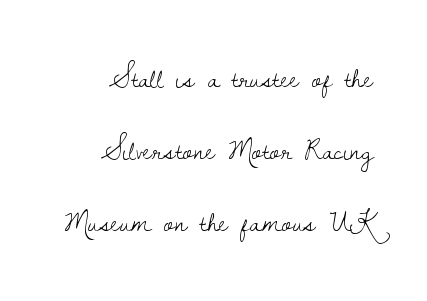
{"serif": "yes", "bold": "no", "weight": "light", "width": "normal", "stroke_contrast": "low", "x_height": "small", "monospaced": "no", "underline": "no", "line_spacing": "loose", "line_spacing_ratio": 2.49, "letter_spacing": "normal", "letter_spacing_em": 0.0, "glyph_px": 29}
